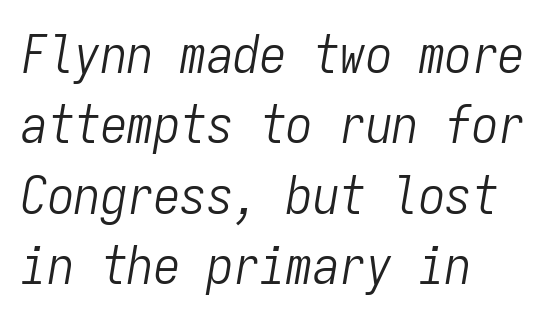
The image shows 53 px light, condensed type, italic (leaning right), monospaced; set left-aligned, normal line spacing (1.33x), normal letter spacing, not underlined; low stroke contrast and a medium x-height.
